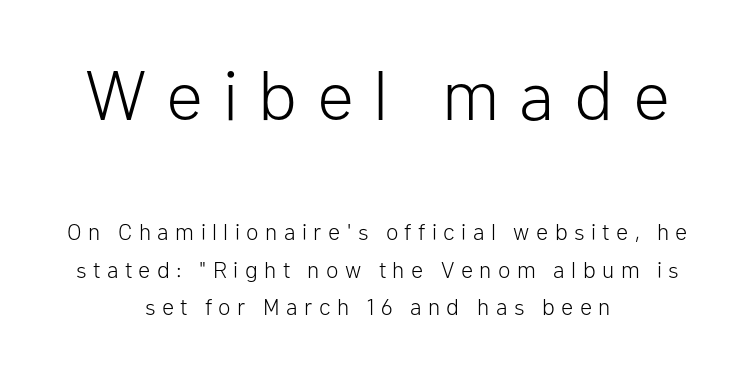
{"serif": "no", "italic": "no", "bold": "no", "weight": "light", "width": "normal", "stroke_contrast": "low", "x_height": "medium", "monospaced": "no", "underline": "no", "align": "center", "line_spacing": "normal", "line_spacing_ratio": 1.63, "letter_spacing": "wide", "letter_spacing_em": 0.28, "larger_block": "first", "size_ratio": 3.04, "glyph_px": 70}
